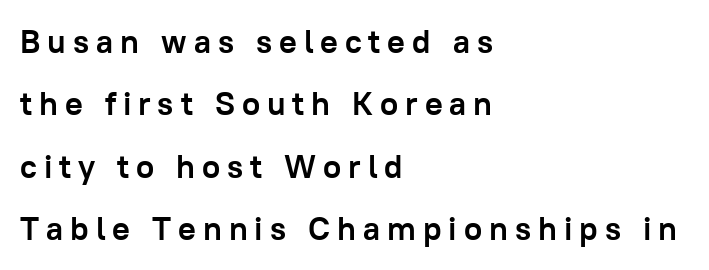
{"serif": "no", "italic": "no", "bold": "yes", "weight": "semibold", "width": "normal", "stroke_contrast": "low", "x_height": "medium", "monospaced": "no", "underline": "no", "align": "left", "line_spacing_ratio": 1.89, "letter_spacing": "wide", "letter_spacing_em": 0.21, "glyph_px": 33}
